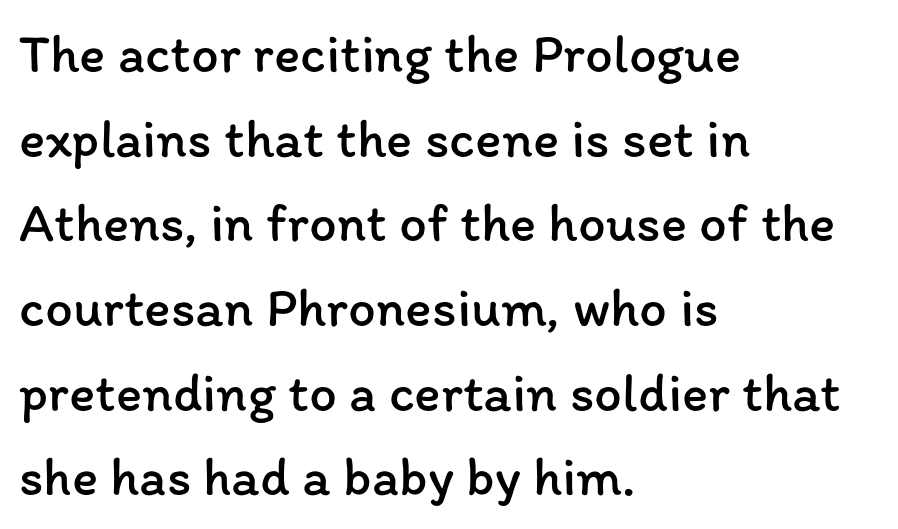
The image shows 55 px regular-weight type, upright; set left-aligned, normal line spacing (1.54x), normal letter spacing, not underlined; low stroke contrast and a medium x-height.
